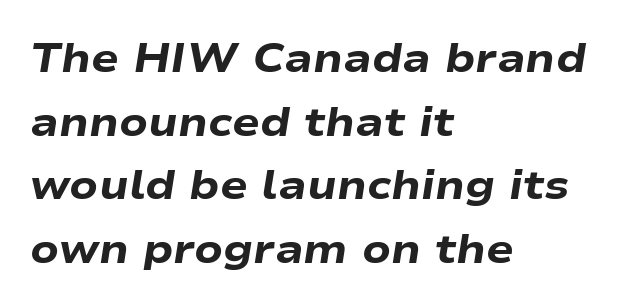
{"italic": "yes", "lean": "right", "slant_degrees": 9, "bold": "yes", "weight": "heavy", "width": "wide", "stroke_contrast": "low", "x_height": "medium", "monospaced": "no", "underline": "no", "align": "left", "line_spacing": "normal", "line_spacing_ratio": 1.55, "letter_spacing": "normal", "letter_spacing_em": 0.0, "glyph_px": 41}
